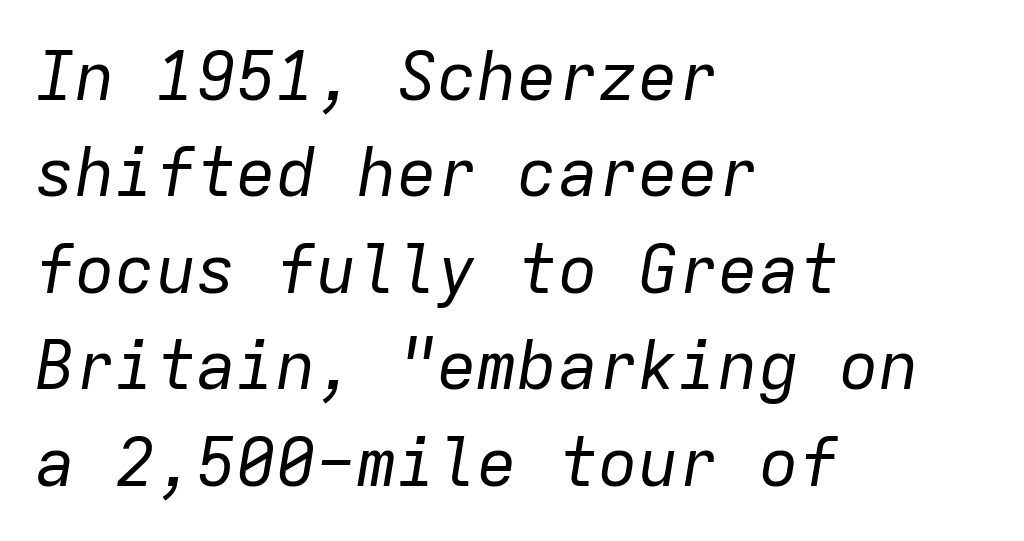
{"italic": "yes", "lean": "right", "slant_degrees": 9, "bold": "no", "weight": "regular", "width": "normal", "stroke_contrast": "low", "x_height": "medium", "monospaced": "yes", "underline": "no", "align": "left", "line_spacing": "normal", "line_spacing_ratio": 1.44, "letter_spacing": "normal", "letter_spacing_em": 0.0, "glyph_px": 67}
